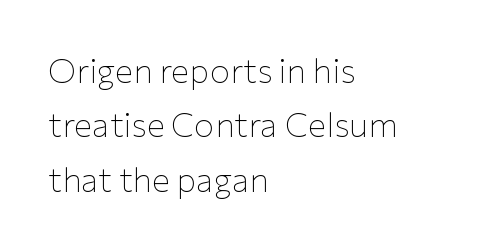
Q: Is the text bold? A: No.
Q: Is the text italic (slanted)? A: No, it is upright.
Q: Is the typeface a serif or a sans-serif typeface? A: Sans-serif.
Q: Is the text underlined? A: No.
Q: How is the paragraph aligned? A: Left-aligned.
Q: Is the spacing between letters normal or unusually wide? A: Normal.
Q: Is the spacing between lines tight, normal or loose? A: Normal.
Q: Width (condensed, normal, or wide)? A: Normal.
Q: Stroke contrast? A: Low.
Q: x-height? A: Medium.
Q: Monospaced? A: No.
